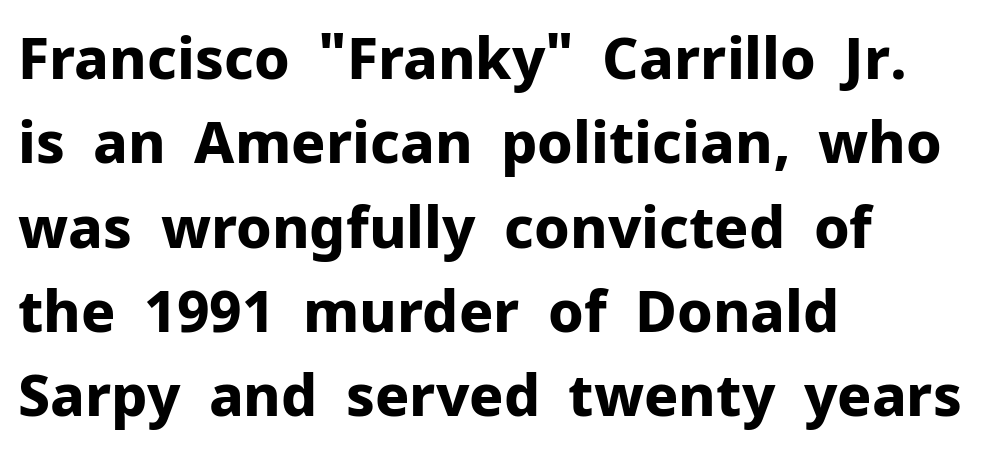
Q: Is the text bold? A: Yes.
Q: Is the text italic (slanted)? A: No, it is upright.
Q: Is the typeface a serif or a sans-serif typeface? A: Sans-serif.
Q: Is the text underlined? A: No.
Q: How is the paragraph aligned? A: Left-aligned.
Q: Is the spacing between letters normal or unusually wide? A: Normal.
Q: Is the spacing between lines tight, normal or loose? A: Normal.
Q: Width (condensed, normal, or wide)? A: Normal.
Q: Stroke contrast? A: Low.
Q: x-height? A: Medium.
Q: Monospaced? A: No.
